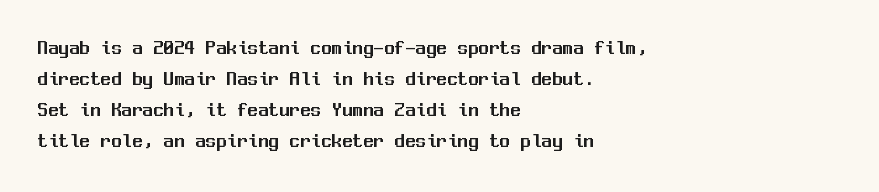
Does the copy run flush right? No — it runs flush left. The specimen reads as upright at a glance. Between one letter and the next there's only the usual sliver of space. The designer left line spacing at the default.
